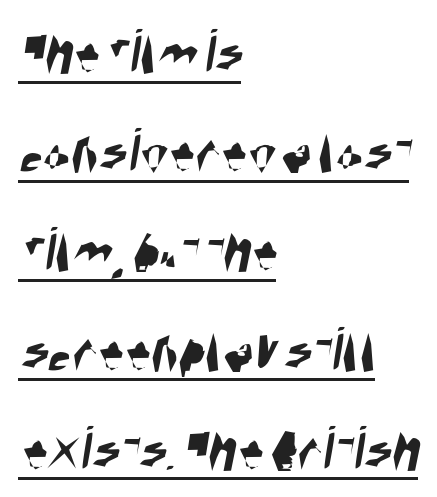
Q: Is the typeface a serif or a sans-serif typeface? A: Sans-serif.
Q: Is the text underlined? A: Yes.
Q: How is the paragraph aligned? A: Left-aligned.
Q: Is the spacing between letters normal or unusually wide? A: Normal.
Q: Is the spacing between lines tight, normal or loose? A: Normal.
Q: Width (condensed, normal, or wide)? A: Condensed.
Q: Stroke contrast? A: High.
Q: x-height? A: Large.
Q: Monospaced? A: No.
